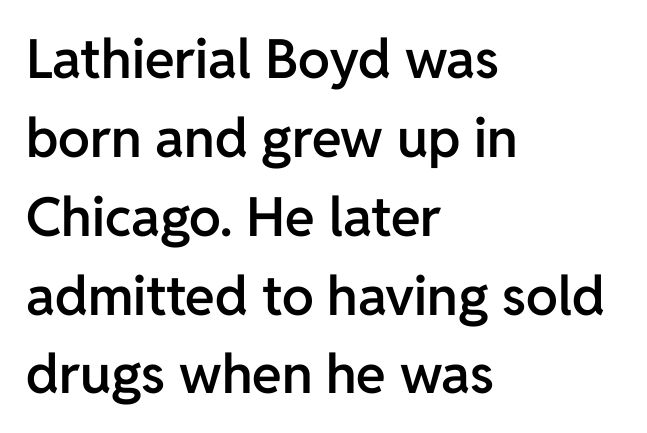
{"serif": "no", "italic": "no", "bold": "semi", "weight": "semibold", "width": "normal", "stroke_contrast": "low", "x_height": "medium", "monospaced": "no", "underline": "no", "align": "left", "line_spacing": "normal", "line_spacing_ratio": 1.46, "letter_spacing": "normal", "letter_spacing_em": 0.0, "glyph_px": 54}
